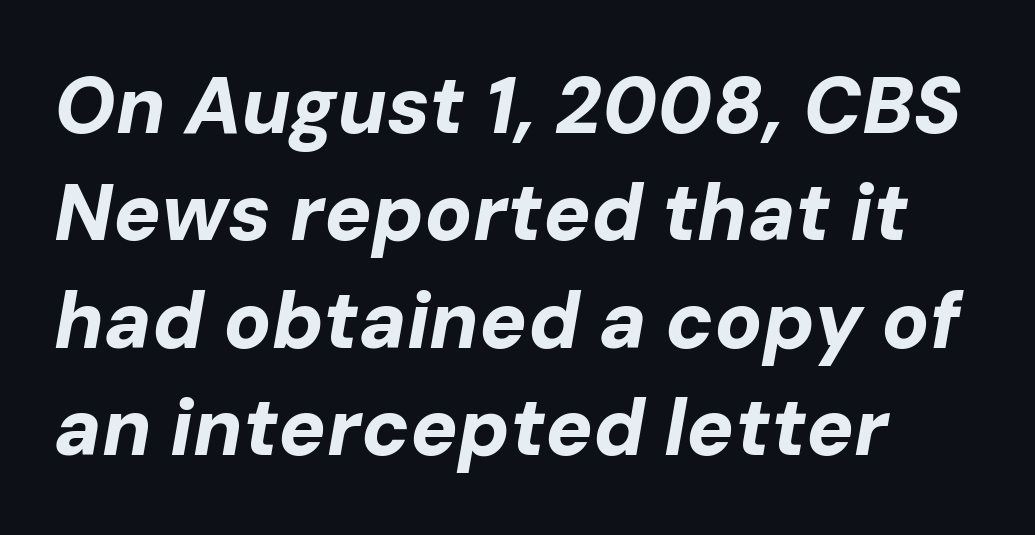
{"italic": "yes", "lean": "right", "slant_degrees": 10, "bold": "yes", "weight": "bold", "width": "normal", "stroke_contrast": "low", "x_height": "medium", "monospaced": "no", "underline": "no", "align": "left", "line_spacing": "normal", "line_spacing_ratio": 1.36, "letter_spacing": "normal", "letter_spacing_em": 0.0, "glyph_px": 79}
